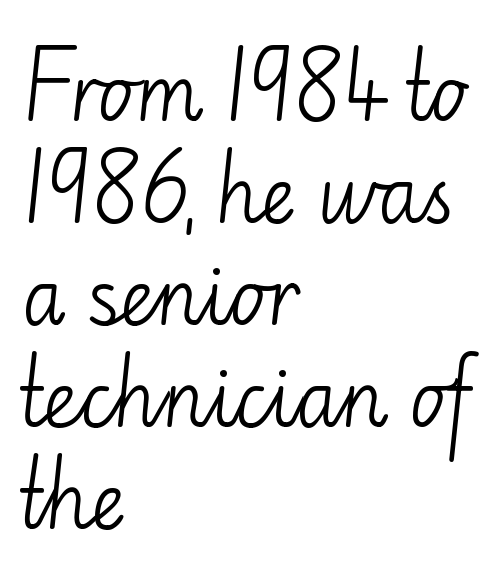
{"serif": "no", "bold": "no", "weight": "light", "width": "normal", "stroke_contrast": "low", "x_height": "small", "monospaced": "no", "underline": "no", "align": "left", "line_spacing": "normal", "line_spacing_ratio": 1.36, "letter_spacing": "normal", "letter_spacing_em": 0.0, "glyph_px": 75}
